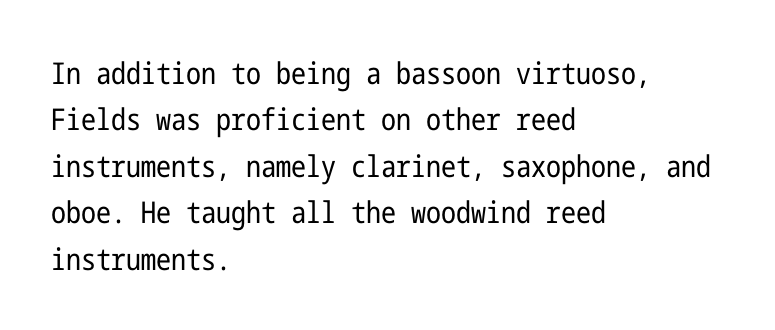
Q: Is the text bold? A: No.
Q: Is the text italic (slanted)? A: No, it is upright.
Q: Is the typeface a serif or a sans-serif typeface? A: Sans-serif.
Q: Is the text underlined? A: No.
Q: How is the paragraph aligned? A: Left-aligned.
Q: Is the spacing between letters normal or unusually wide? A: Normal.
Q: Is the spacing between lines tight, normal or loose? A: Normal.
Q: Width (condensed, normal, or wide)? A: Condensed.
Q: Stroke contrast? A: Low.
Q: x-height? A: Medium.
